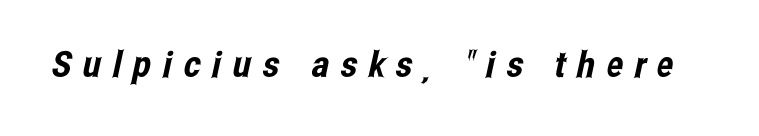
The characters display no serif detailing; their extremities are plain. The gap between lines stays unmarked. The line texture is sparse and dotted thanks to wide tracking. Note the varied advance widths — an 'i' is clearly narrower than an 'm'.
